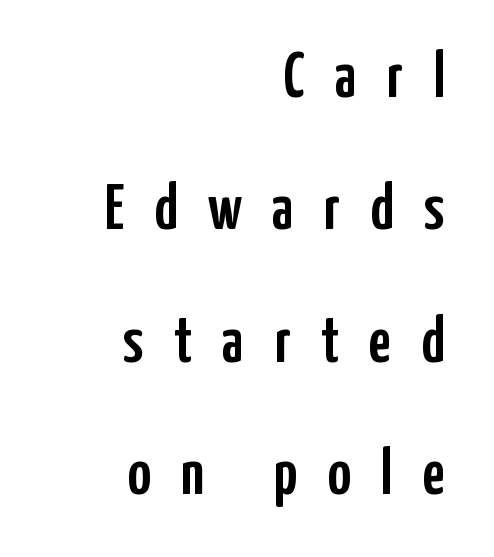
{"serif": "no", "italic": "no", "width": "condensed", "stroke_contrast": "low", "x_height": "medium", "monospaced": "no", "underline": "no", "align": "right", "line_spacing": "loose", "line_spacing_ratio": 2.07, "letter_spacing": "wide", "letter_spacing_em": 0.47, "glyph_px": 64}
